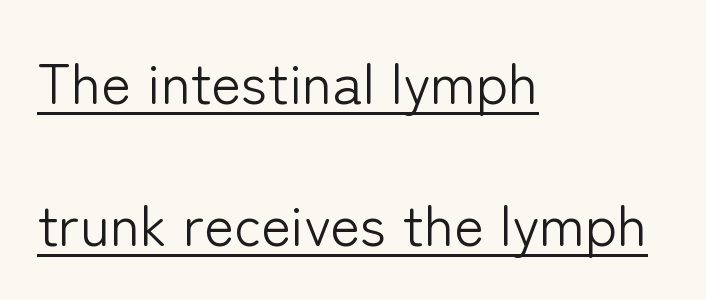
The image shows 57 px light sans-serif type, upright; set left-aligned, loose line spacing (2.49x), normal letter spacing, underlined; low stroke contrast and a medium x-height.
